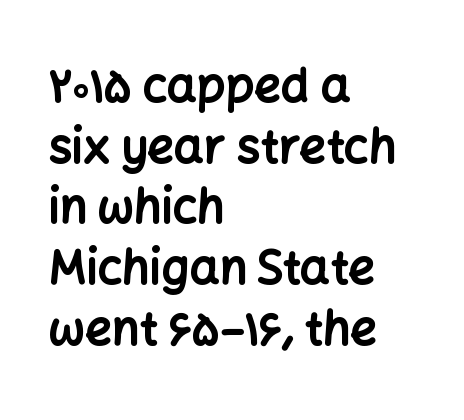
The image shows 47 px bold sans-serif type, upright; set left-aligned, normal line spacing (1.29x), normal letter spacing, not underlined; low stroke contrast and a medium x-height.
